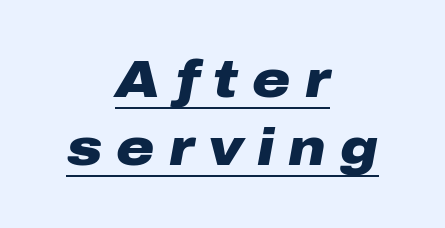
Q: Is the text bold? A: Yes.
Q: Is the text italic (slanted)? A: Yes, it leans right by about 10 degrees.
Q: Is the text underlined? A: Yes.
Q: How is the paragraph aligned? A: Centered.
Q: Is the spacing between letters normal or unusually wide? A: Unusually wide.
Q: Is the spacing between lines tight, normal or loose? A: Normal.
Q: Width (condensed, normal, or wide)? A: Wide.
Q: Stroke contrast? A: Low.
Q: x-height? A: Medium.
Q: Monospaced? A: No.
